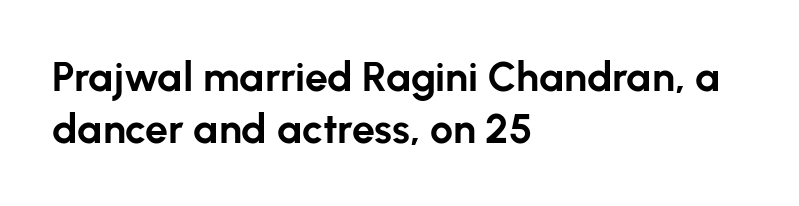
The image shows 41 px bold sans-serif type, upright; set left-aligned, normal line spacing (1.26x), normal letter spacing, not underlined; low stroke contrast and a medium x-height.
